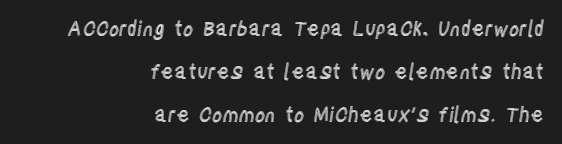
{"underline": "no", "align": "right", "line_spacing": "loose", "line_spacing_ratio": 2.14, "letter_spacing": "normal", "letter_spacing_em": 0.0, "glyph_px": 20}
